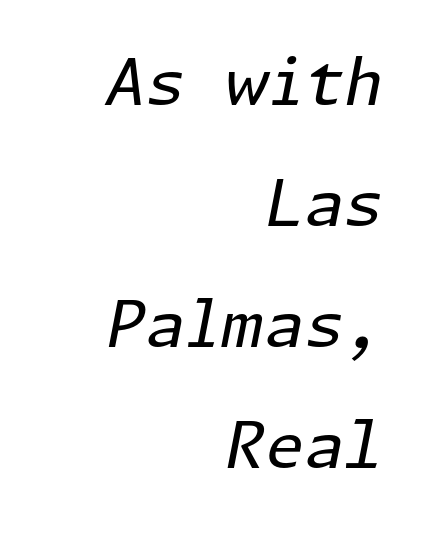
The rendering applies a slant to the glyphs. Alignment: flush right. No extra ink here — the face is not bold. The letters sit at their default tracking, neither squeezed nor spread.
